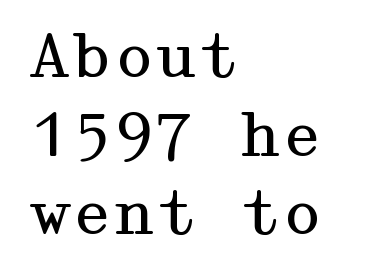
{"serif": "yes", "italic": "no", "bold": "no", "weight": "regular", "width": "wide", "stroke_contrast": "medium", "x_height": "medium", "underline": "no", "align": "left", "line_spacing": "normal", "line_spacing_ratio": 1.31, "letter_spacing": "normal", "letter_spacing_em": 0.0, "glyph_px": 60}
